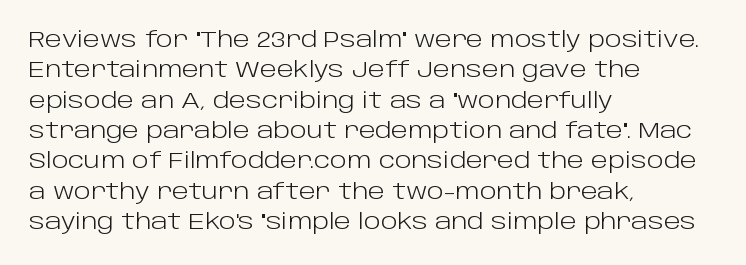
A quiet, ordinary-to-light weight characterises the typeface. The text block is weighted toward the left margin, trailing off unevenly rightward. This rendering leaves character spacing at its baseline value. Characters remain perfectly vertical along every line. The strip under each line holds only bare page.
